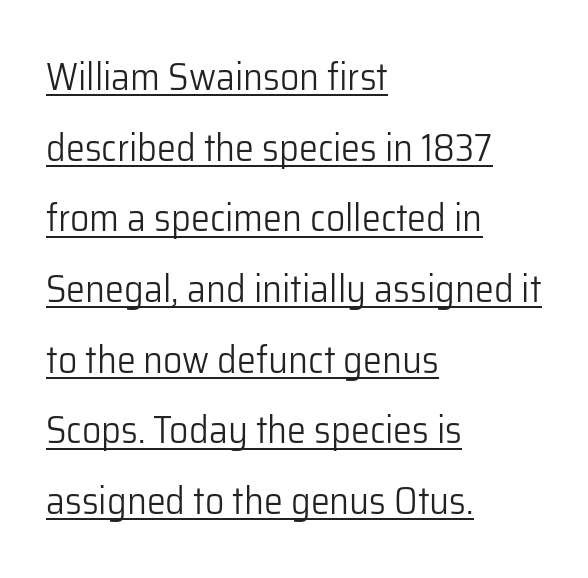
The specimen includes a rule beneath the text block's lines. Character widths vary here, with narrow letters taking less room than wide ones. Italic: no, the glyphs are upright roman. The letters look calm and open, with moderate or lighter stems.
